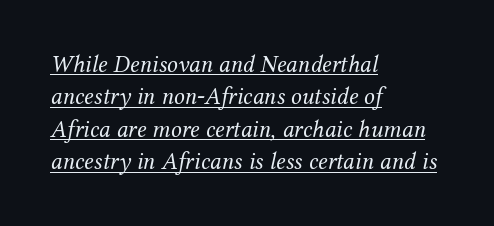
Q: Is the text bold? A: No.
Q: Is the text italic (slanted)? A: Yes, it leans right by about 12 degrees.
Q: Is the text underlined? A: Yes.
Q: How is the paragraph aligned? A: Left-aligned.
Q: Is the spacing between letters normal or unusually wide? A: Normal.
Q: Is the spacing between lines tight, normal or loose? A: Normal.
